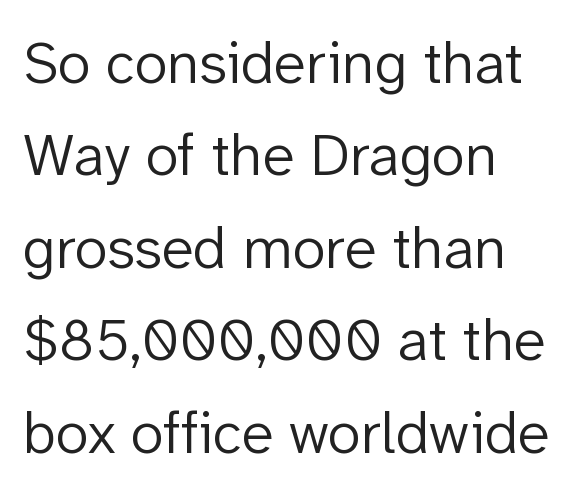
Q: Is the text bold? A: No.
Q: Is the text italic (slanted)? A: No, it is upright.
Q: Is the typeface a serif or a sans-serif typeface? A: Sans-serif.
Q: Is the text underlined? A: No.
Q: How is the paragraph aligned? A: Left-aligned.
Q: Is the spacing between letters normal or unusually wide? A: Normal.
Q: Is the spacing between lines tight, normal or loose? A: Normal.
Q: Width (condensed, normal, or wide)? A: Normal.
Q: Stroke contrast? A: Low.
Q: x-height? A: Medium.
Q: Monospaced? A: No.
